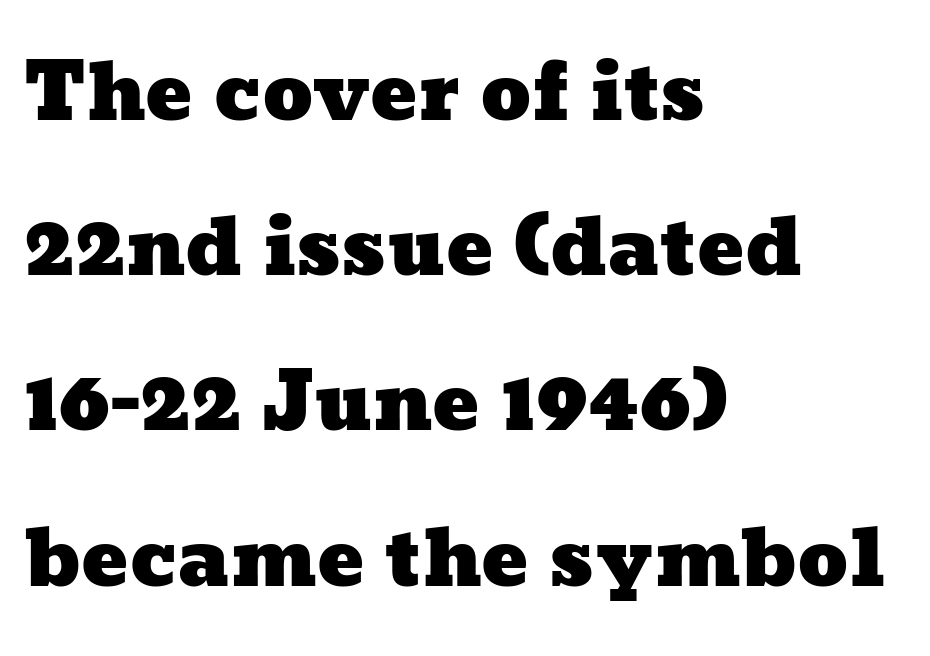
The image shows 78 px wide type; set left-aligned, loose line spacing (1.99x), normal letter spacing, not underlined; low stroke contrast and a medium x-height.
